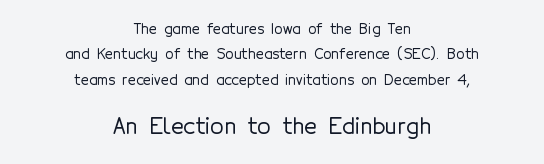
Q: Is the text italic (slanted)? A: No, it is upright.
Q: Is the text underlined? A: No.
Q: How is the paragraph aligned? A: Centered.
Q: Is the spacing between letters normal or unusually wide? A: Normal.
Q: Which block of text is set in a larger size, the first (top) or the second (bottom)? A: The second (bottom) one.
